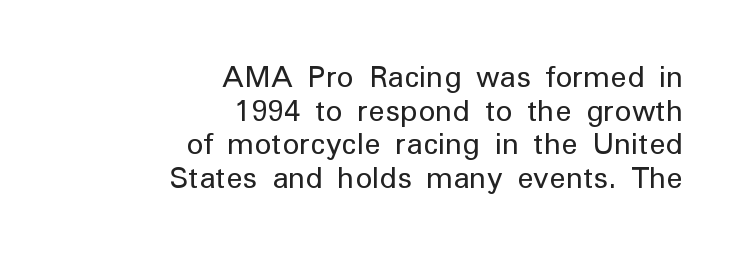
No extra tracking has been applied to these lines. Designer's note — italics off, roman on. Unmarked baselines from the first word to the last. The letters look calm and open, with moderate or lighter stems. The passage shown is typeset with a sans-serif family. Right-aligned paragraph, ragged on the left.
